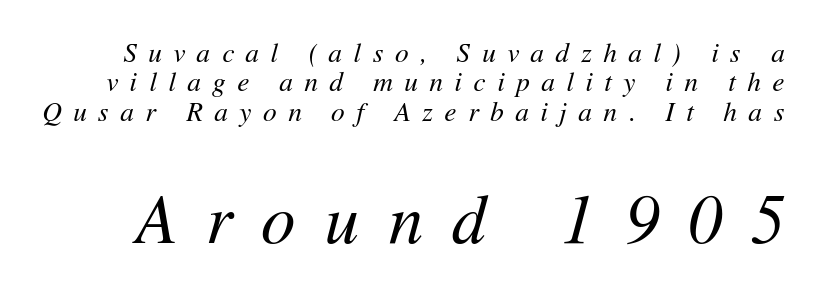
{"italic": "yes", "lean": "right", "slant_degrees": 11, "bold": "no", "weight": "regular", "width": "normal", "stroke_contrast": "medium", "x_height": "medium", "monospaced": "no", "underline": "no", "line_spacing": "tight", "line_spacing_ratio": 1.09, "letter_spacing": "wide", "letter_spacing_em": 0.43, "larger_block": "second", "size_ratio": 2.52, "glyph_px": 68}
